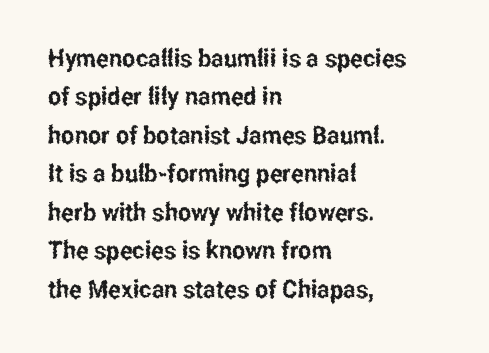
The image shows 25 px text type, upright; set left-aligned, normal line spacing (1.54x), normal letter spacing, not underlined.
